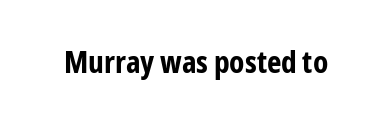
Q: Is the text bold? A: Yes.
Q: Is the text italic (slanted)? A: No, it is upright.
Q: Is the typeface a serif or a sans-serif typeface? A: Sans-serif.
Q: Is the text underlined? A: No.
Q: Is the spacing between letters normal or unusually wide? A: Normal.
Q: Width (condensed, normal, or wide)? A: Condensed.
Q: Stroke contrast? A: Low.
Q: x-height? A: Medium.
Q: Monospaced? A: No.
